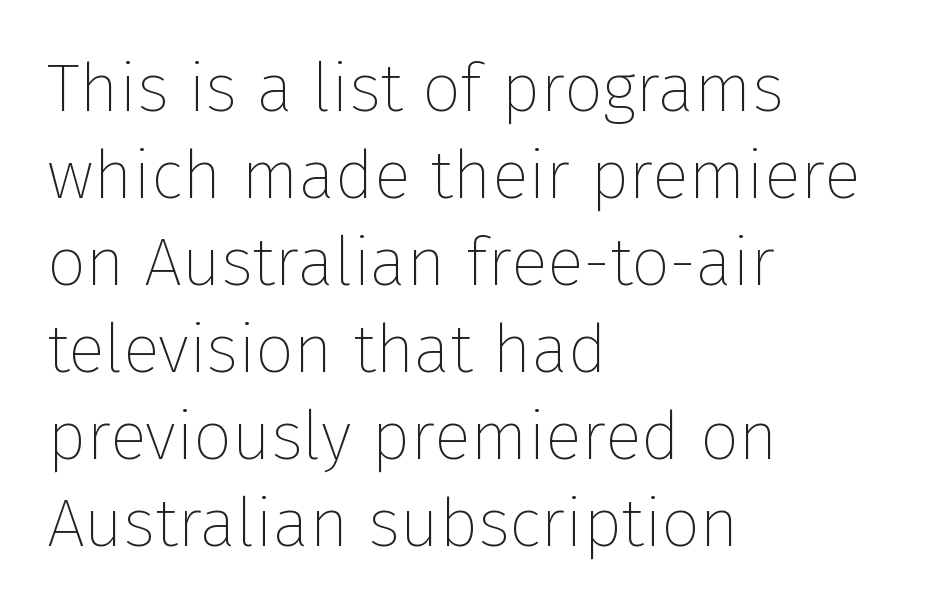
The image shows 68 px thin sans-serif type, upright; set left-aligned, normal line spacing (1.28x), normal letter spacing, not underlined; low stroke contrast and a medium x-height.
